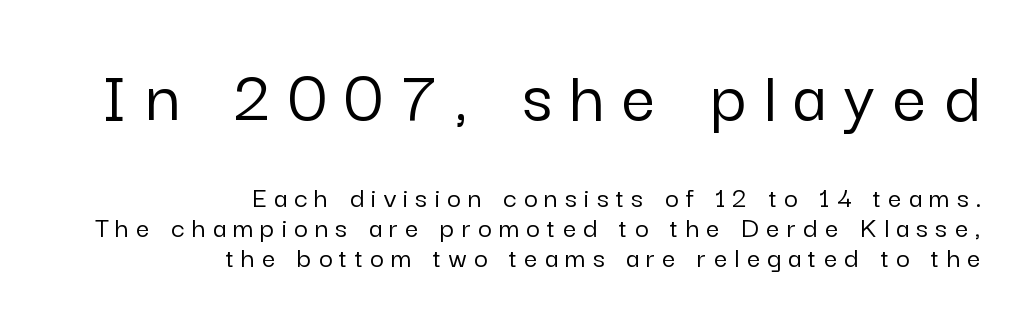
The image shows 75 px sans-serif type, upright; set right-aligned, tight line spacing (1.0x), unusually wide letter spacing (+0.24 em), not underlined; the first (top) block is 2.5x larger; low stroke contrast and a medium x-height.
